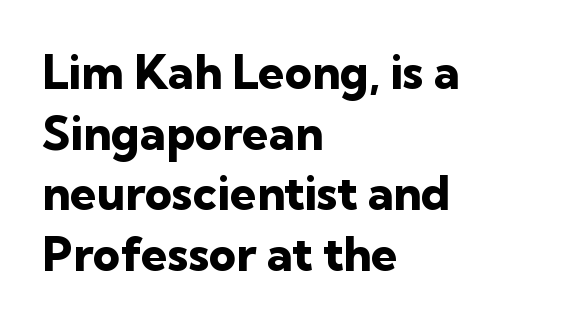
You could call the tracking neutral — neither tight nor loose. The lines are quadded left. Examine the stroke ends and you'll find no serifs. In terms of posture, this sample is upright.
